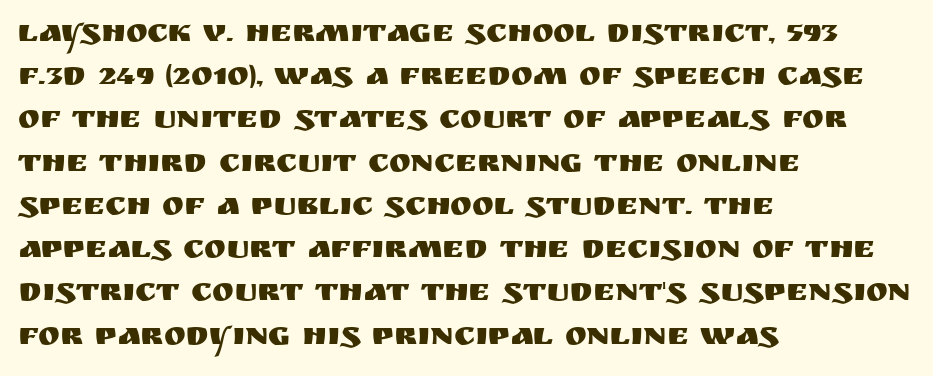
The image shows 33 px sans-serif type, upright; set left-aligned, normal line spacing (1.31x), normal letter spacing, not underlined; medium stroke contrast and a large x-height.
